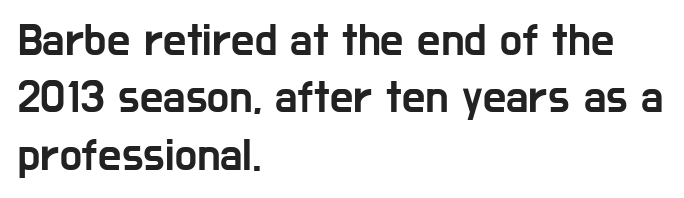
Q: Is the text italic (slanted)? A: No, it is upright.
Q: Is the typeface a serif or a sans-serif typeface? A: Sans-serif.
Q: Is the text underlined? A: No.
Q: How is the paragraph aligned? A: Left-aligned.
Q: Is the spacing between letters normal or unusually wide? A: Normal.
Q: Is the spacing between lines tight, normal or loose? A: Normal.
Q: Width (condensed, normal, or wide)? A: Condensed.
Q: Stroke contrast? A: Low.
Q: x-height? A: Medium.
Q: Monospaced? A: No.
